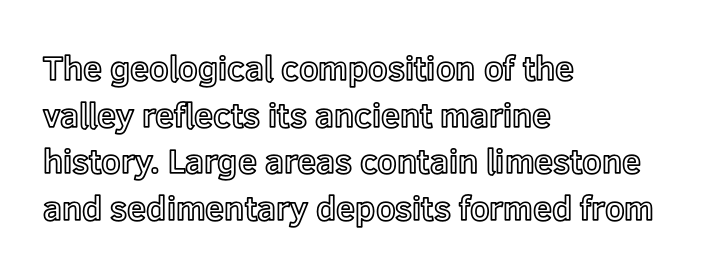
Q: Is the text italic (slanted)? A: No, it is upright.
Q: Is the text underlined? A: No.
Q: How is the paragraph aligned? A: Left-aligned.
Q: Is the spacing between letters normal or unusually wide? A: Normal.
Q: Is the spacing between lines tight, normal or loose? A: Normal.
Q: Width (condensed, normal, or wide)? A: Normal.
Q: x-height? A: Medium.
Q: Monospaced? A: No.
